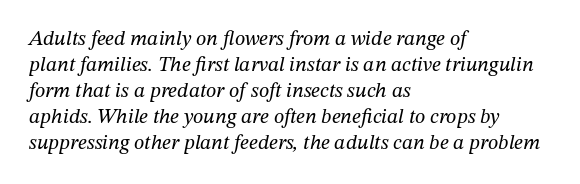
{"italic": "yes", "lean": "right", "slant_degrees": 12, "bold": "no", "underline": "no", "align": "left", "line_spacing_ratio": 1.24, "letter_spacing": "normal", "letter_spacing_em": 0.0, "glyph_px": 21}
